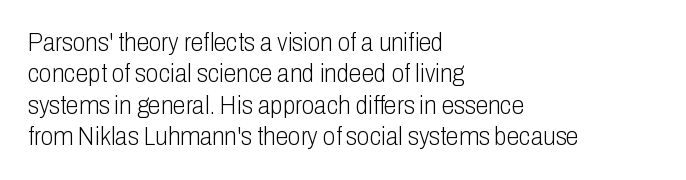
What stands out about the letter spacing? Nothing — it is the standard amount. The rendering anchors every line to the left-hand side. A light-to-regular cut is what we see here. Ordinary non-slanted type is in use.
